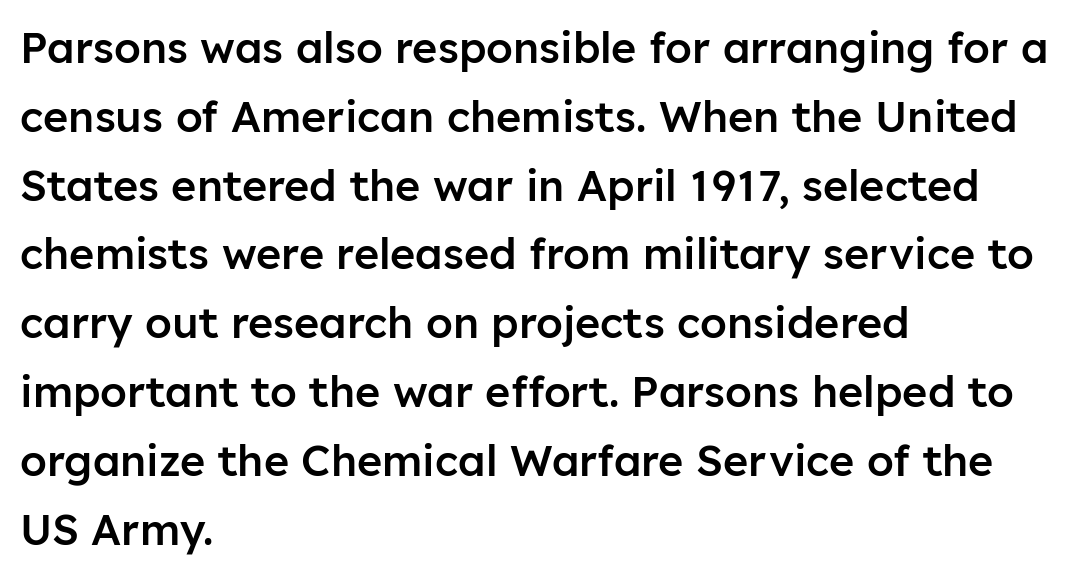
Q: Is the text bold? A: Semi-bold.
Q: Is the text italic (slanted)? A: No, it is upright.
Q: Is the typeface a serif or a sans-serif typeface? A: Sans-serif.
Q: Is the text underlined? A: No.
Q: How is the paragraph aligned? A: Left-aligned.
Q: Is the spacing between letters normal or unusually wide? A: Normal.
Q: Is the spacing between lines tight, normal or loose? A: Normal.
Q: Width (condensed, normal, or wide)? A: Normal.
Q: Stroke contrast? A: Low.
Q: x-height? A: Medium.
Q: Monospaced? A: No.
